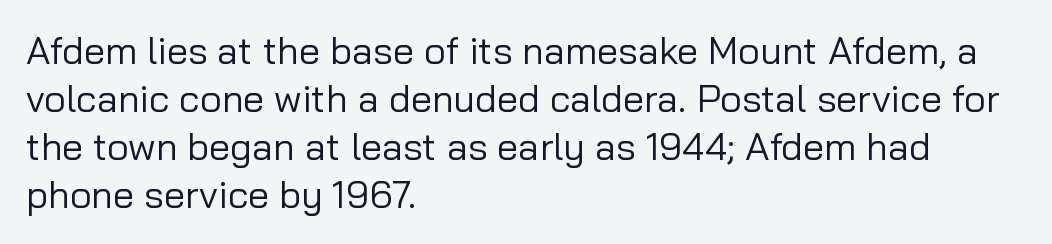
Vertical strokes here are truly vertical. Here the designer chose a conventional face with non-uniform glyph widths. A light-to-regular cut is what we see here. If you drew a ruler down the left edge, every line would touch it. The rendering keeps characters at their native spacing. Check where the strokes stop: nothing finishes them off — pure sans.
